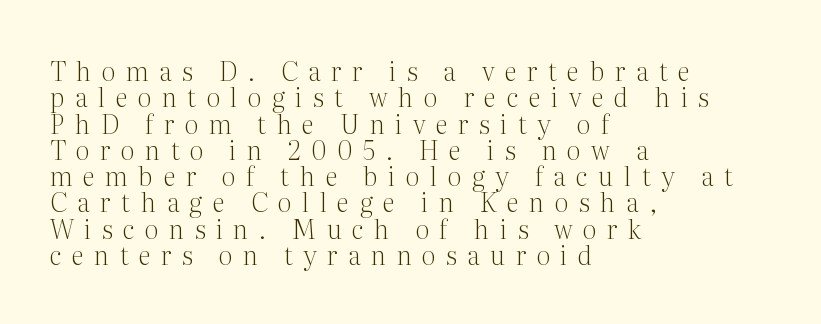
{"italic": "no", "bold": "no", "underline": "no", "align": "left", "line_spacing": "tight", "line_spacing_ratio": 1.01, "letter_spacing": "wide", "letter_spacing_em": 0.4, "glyph_px": 26}
